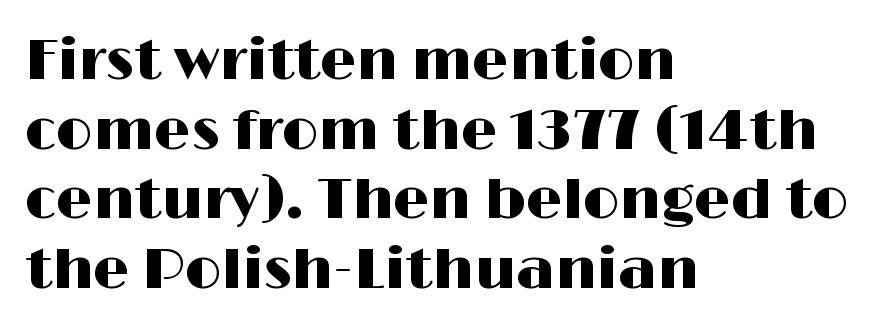
The image shows 57 px wide sans-serif type, upright; set left-aligned, line spacing 1.22x, normal letter spacing, not underlined; high stroke contrast and a medium x-height.
